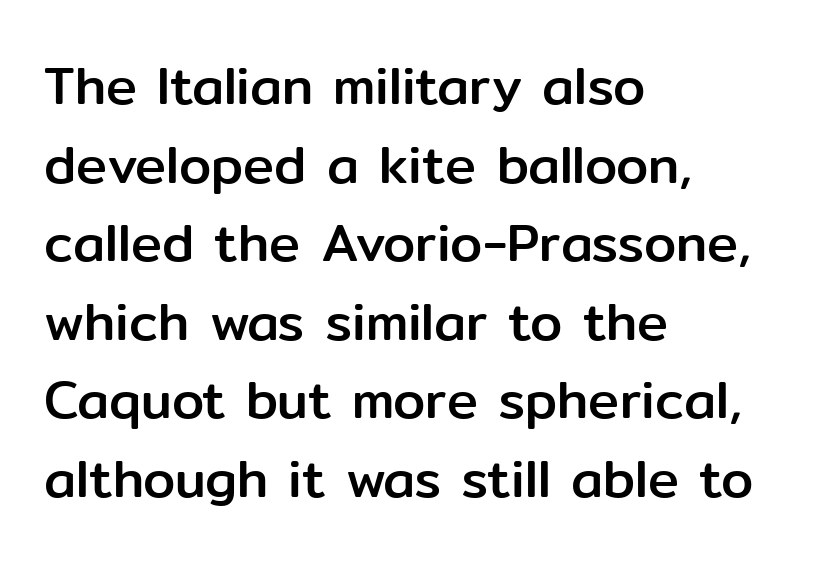
{"serif": "no", "italic": "no", "width": "normal", "stroke_contrast": "low", "x_height": "medium", "monospaced": "no", "underline": "no", "align": "left", "line_spacing": "normal", "line_spacing_ratio": 1.51, "letter_spacing": "normal", "letter_spacing_em": 0.0, "glyph_px": 52}
